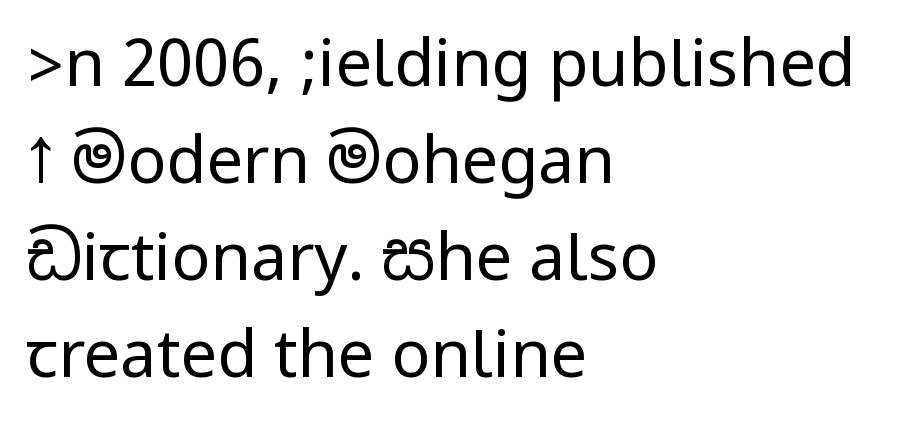
The image shows 65 px regular-weight, condensed sans-serif type, upright; set left-aligned, normal line spacing (1.49x), normal letter spacing, not underlined; low stroke contrast.
